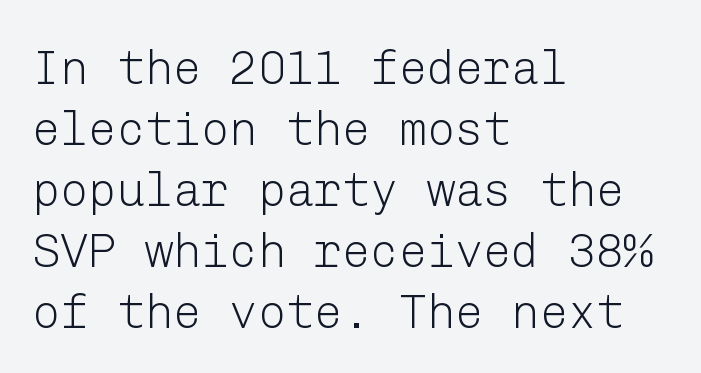
Q: Is the text bold? A: No.
Q: Is the text italic (slanted)? A: No, it is upright.
Q: Is the typeface a serif or a sans-serif typeface? A: Sans-serif.
Q: Is the text underlined? A: No.
Q: How is the paragraph aligned? A: Left-aligned.
Q: Is the spacing between letters normal or unusually wide? A: Normal.
Q: Is the spacing between lines tight, normal or loose? A: Normal.
Q: Width (condensed, normal, or wide)? A: Normal.
Q: Stroke contrast? A: Low.
Q: x-height? A: Medium.
